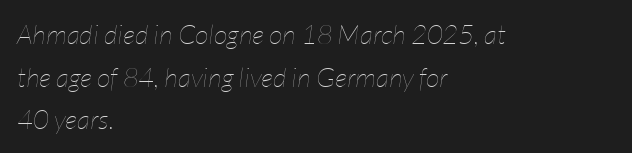
{"italic": "yes", "lean": "right", "slant_degrees": 7, "bold": "no", "underline": "no", "align": "left", "line_spacing": "normal", "line_spacing_ratio": 1.58, "letter_spacing": "normal", "letter_spacing_em": 0.0, "glyph_px": 27}
